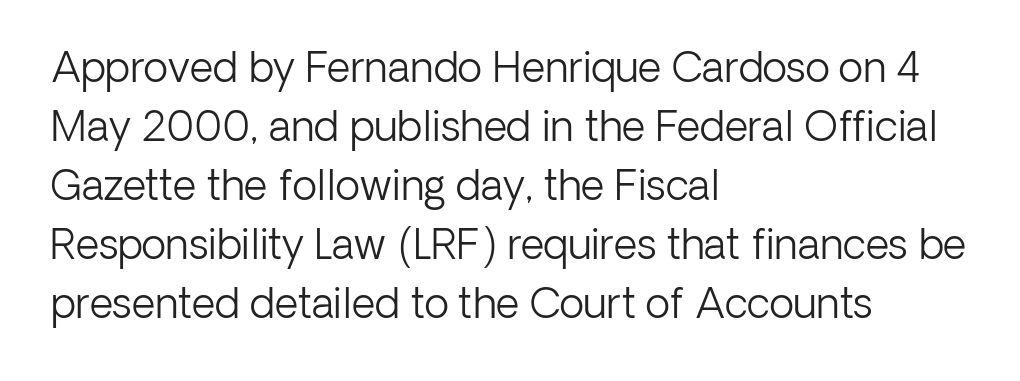
The image shows 41 px light sans-serif type, upright; set left-aligned, normal line spacing (1.44x), normal letter spacing, not underlined; low stroke contrast and a medium x-height.
